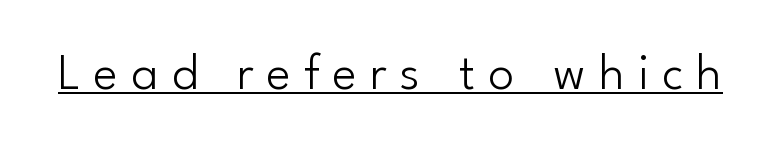
The image shows 52 px light sans-serif type, upright; set unusually wide letter spacing (+0.25 em), underlined; low stroke contrast and a small x-height.
